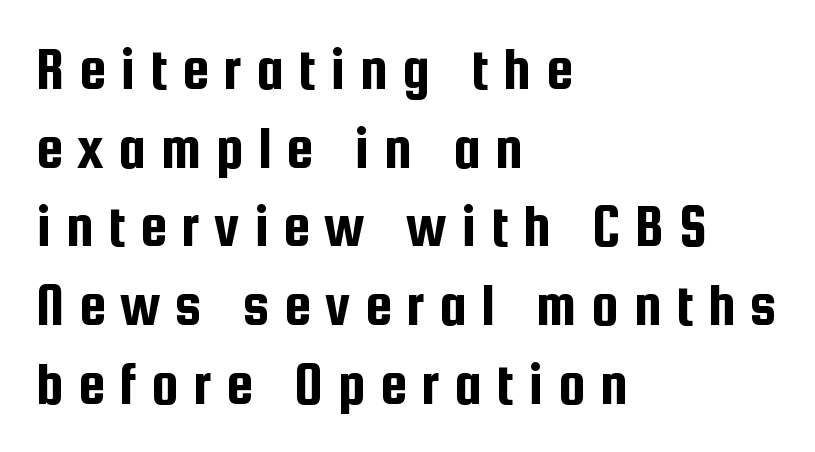
A classic flush-left, rag-right setting is used for this passage. Is this a sans? Yes — the strokes have no serifs. This sample has the flowing, uneven cadence of proportional lettering. The space between consecutive lines is moderate.
